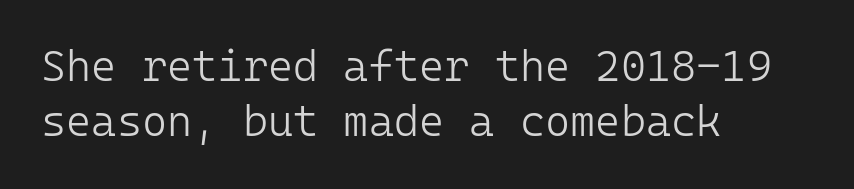
Q: Is the text bold? A: No.
Q: Is the text italic (slanted)? A: No, it is upright.
Q: Is the typeface a serif or a sans-serif typeface? A: Sans-serif.
Q: Is the text underlined? A: No.
Q: How is the paragraph aligned? A: Left-aligned.
Q: Is the spacing between letters normal or unusually wide? A: Normal.
Q: Is the spacing between lines tight, normal or loose? A: Normal.
Q: Width (condensed, normal, or wide)? A: Normal.
Q: Stroke contrast? A: Low.
Q: x-height? A: Medium.
Q: Monospaced? A: Yes.
